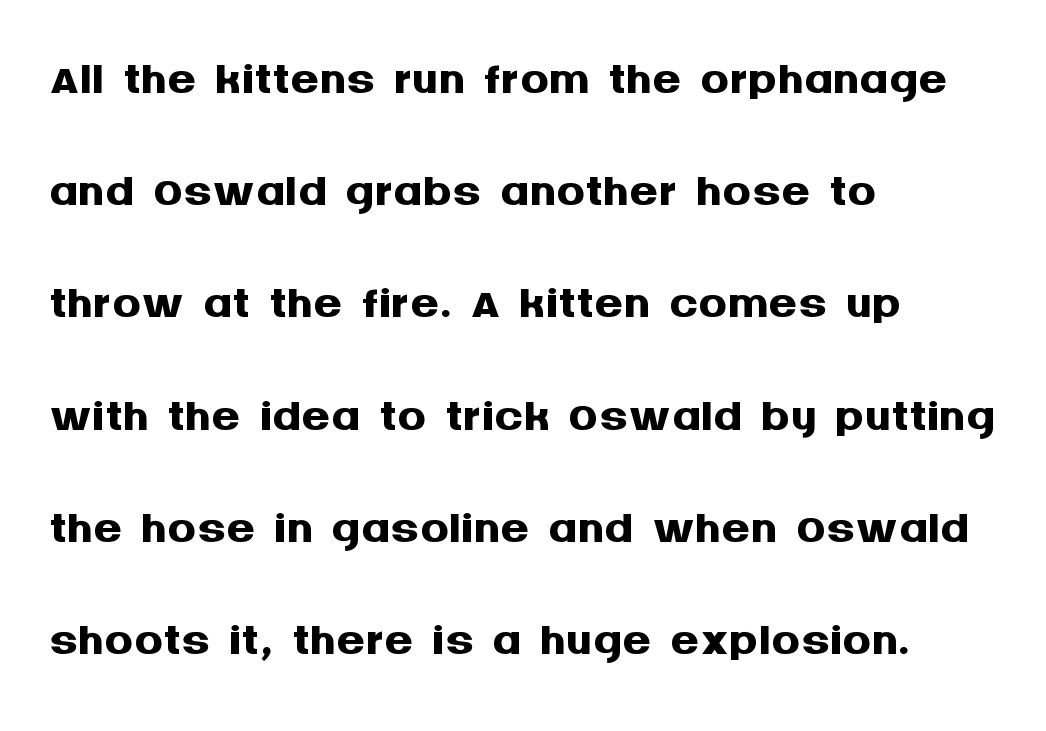
Caption: bold face, heavy strokes. Descenders are the only things crossing below the line. The rendering uses natural spacing where letterforms have individual widths. Is the letter spacing exaggerated? No — it looks like the ordinary default.
